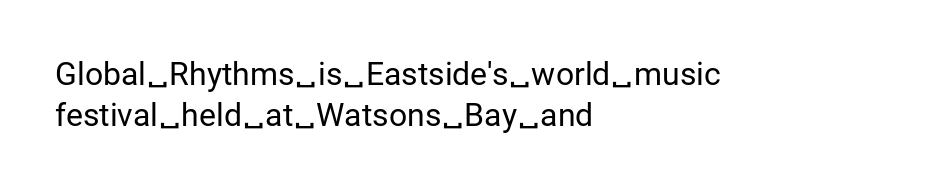
Q: Is the text bold? A: No.
Q: Is the text italic (slanted)? A: No, it is upright.
Q: Is the typeface a serif or a sans-serif typeface? A: Sans-serif.
Q: Is the text underlined? A: No.
Q: How is the paragraph aligned? A: Left-aligned.
Q: Is the spacing between letters normal or unusually wide? A: Normal.
Q: Is the spacing between lines tight, normal or loose? A: Normal.
Q: Width (condensed, normal, or wide)? A: Normal.
Q: Stroke contrast? A: Low.
Q: x-height? A: Medium.
Q: Monospaced? A: No.
